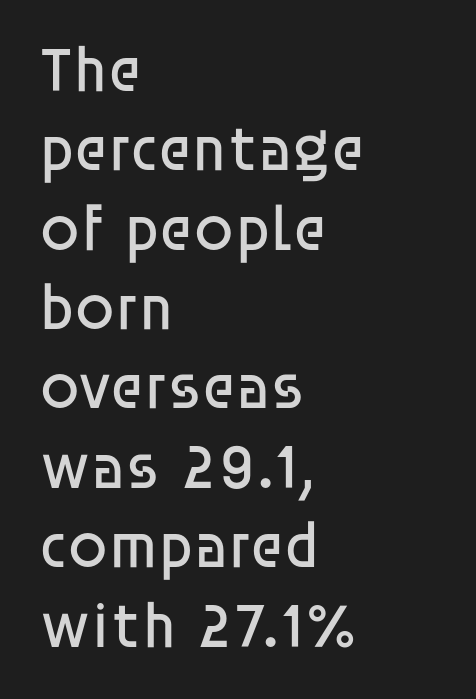
The image shows 64 px regular-weight sans-serif type, upright; set left-aligned, line spacing 1.24x, normal letter spacing, not underlined; low stroke contrast and a large x-height.
